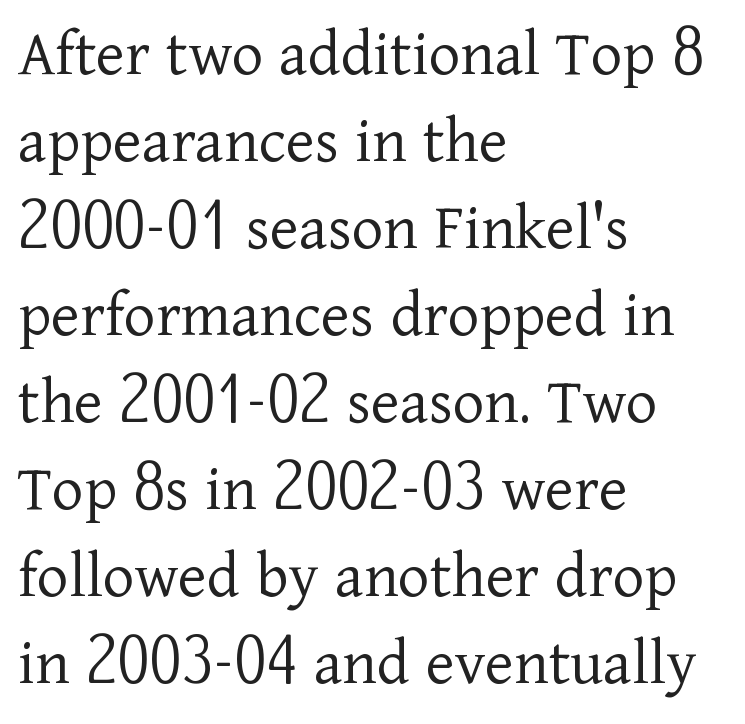
{"serif": "yes", "italic": "no", "bold": "no", "weight": "light", "width": "normal", "stroke_contrast": "low", "x_height": "medium", "monospaced": "no", "underline": "no", "align": "left", "line_spacing": "normal", "line_spacing_ratio": 1.28, "letter_spacing": "normal", "letter_spacing_em": 0.0, "glyph_px": 68}
